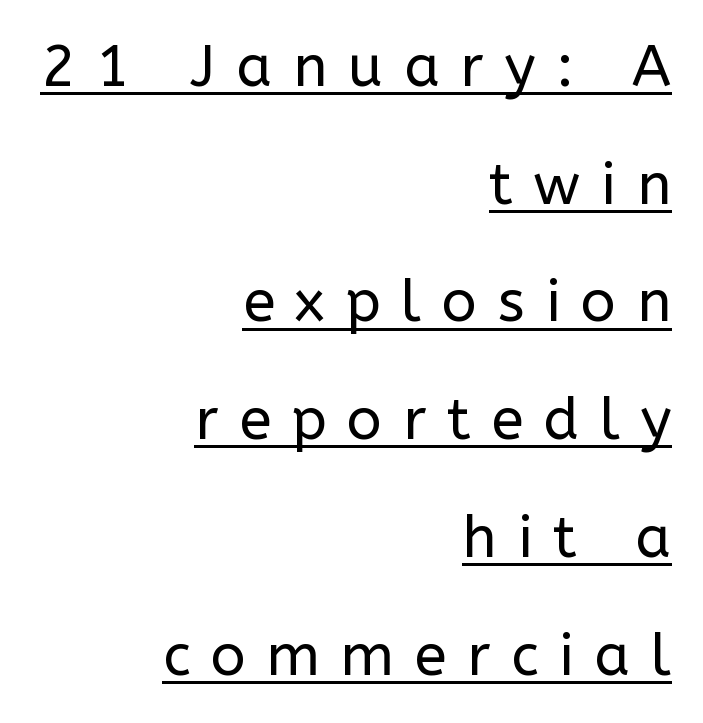
Q: Is the text bold? A: No.
Q: Is the text italic (slanted)? A: No, it is upright.
Q: Is the typeface a serif or a sans-serif typeface? A: Sans-serif.
Q: Is the text underlined? A: Yes.
Q: How is the paragraph aligned? A: Right-aligned.
Q: Is the spacing between letters normal or unusually wide? A: Unusually wide.
Q: Is the spacing between lines tight, normal or loose? A: Loose.
Q: Width (condensed, normal, or wide)? A: Normal.
Q: Stroke contrast? A: Low.
Q: x-height? A: Medium.
Q: Monospaced? A: No.
